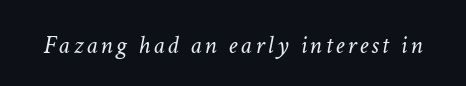
Q: Is the text bold? A: No.
Q: Is the text italic (slanted)? A: Yes, it leans right by about 11 degrees.
Q: Is the text underlined? A: No.
